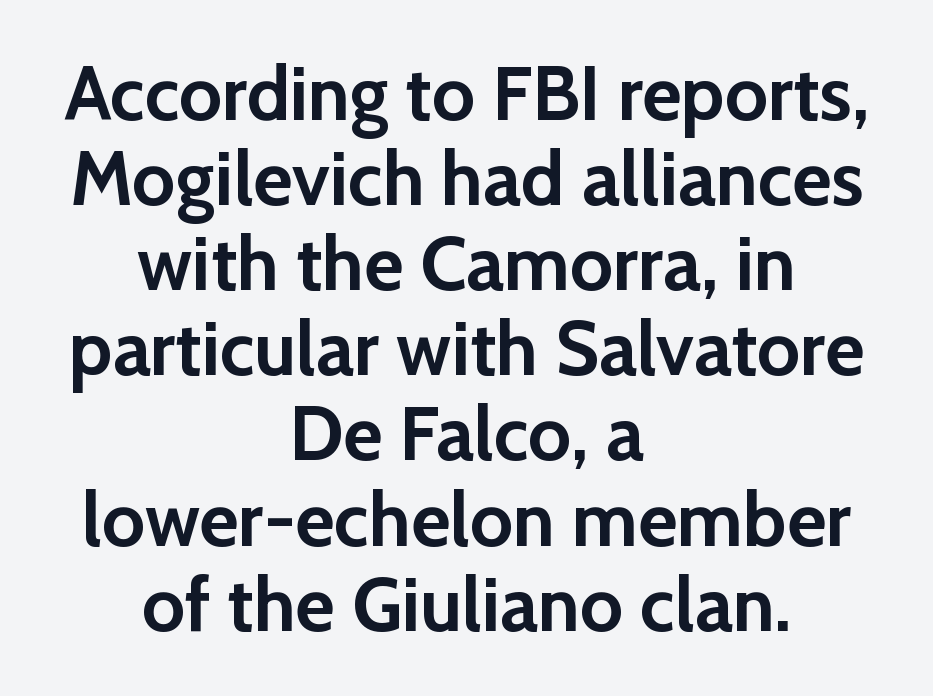
{"serif": "no", "italic": "no", "bold": "yes", "weight": "semibold", "width": "normal", "stroke_contrast": "low", "x_height": "medium", "monospaced": "no", "underline": "no", "align": "center", "line_spacing": "tight", "line_spacing_ratio": 1.12, "letter_spacing": "normal", "letter_spacing_em": 0.0, "glyph_px": 76}
